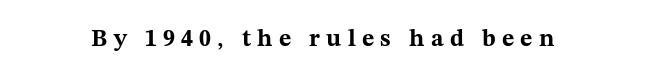
Q: Is the text bold? A: Yes.
Q: Is the text italic (slanted)? A: No, it is upright.
Q: Is the text underlined? A: No.
Q: Is the spacing between letters normal or unusually wide? A: Unusually wide.
